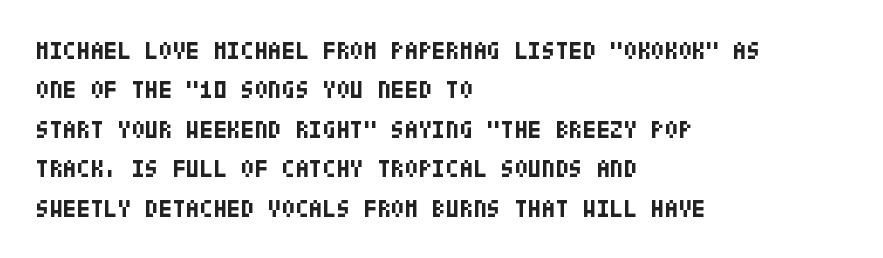
The image shows 25 px bold type, upright; set left-aligned, normal line spacing (1.58x), normal letter spacing, not underlined.
